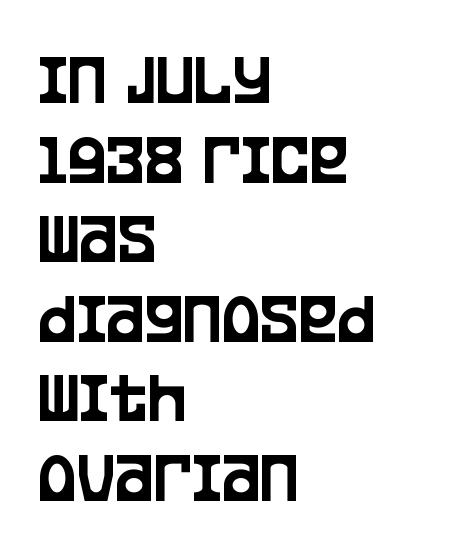
{"serif": "no", "italic": "no", "width": "condensed", "stroke_contrast": "low", "x_height": "large", "monospaced": "no", "underline": "no", "align": "left", "line_spacing": "tight", "line_spacing_ratio": 1.09, "letter_spacing": "normal", "letter_spacing_em": 0.0, "glyph_px": 73}
